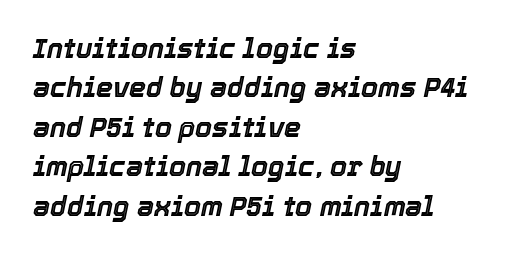
{"italic": "yes", "lean": "right", "slant_degrees": 12, "underline": "no", "align": "left", "line_spacing": "normal", "line_spacing_ratio": 1.46, "letter_spacing": "normal", "letter_spacing_em": 0.0, "glyph_px": 27}
